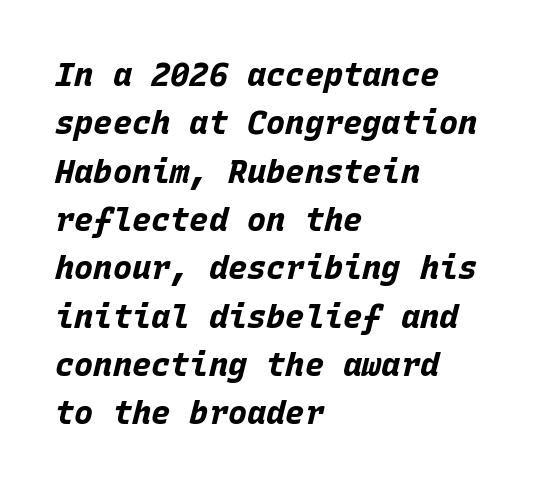
The image shows 32 px bold type, italic (leaning right), monospaced; set left-aligned, normal line spacing (1.51x), normal letter spacing, not underlined; low stroke contrast and a large x-height.
